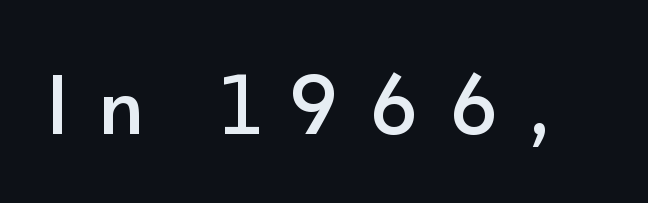
The image shows 80 px sans-serif type, upright; set unusually wide letter spacing (+0.36 em), not underlined; low stroke contrast and a small x-height.
